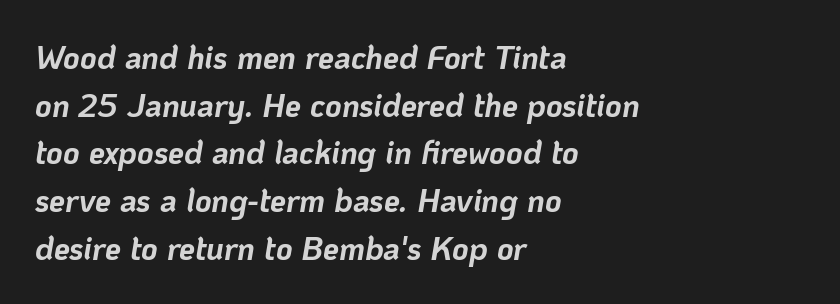
The image shows 32 px bold type, italic (leaning right); set left-aligned, normal line spacing (1.49x), normal letter spacing, not underlined; low stroke contrast and a medium x-height.
